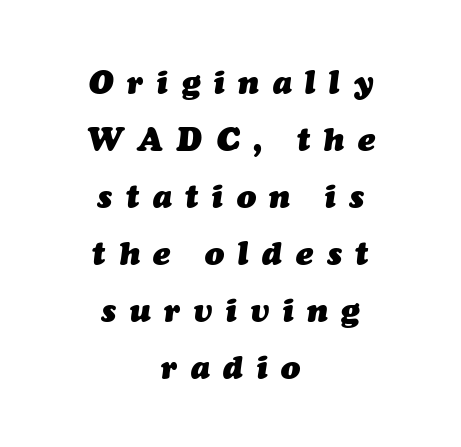
The image shows 32 px heavy type, italic (leaning right); set centered, line spacing 1.78x, unusually wide letter spacing (+0.43 em), not underlined; medium stroke contrast and a medium x-height.
